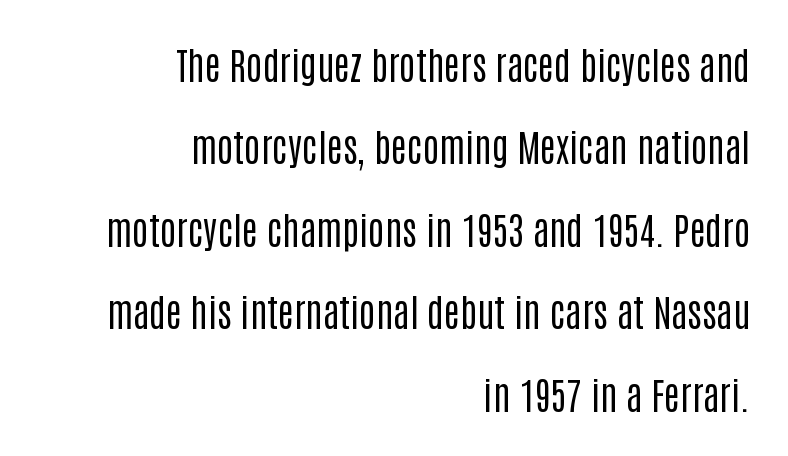
The vertical gap from one line to the next is large. Are there feet on the stems? There aren't — it's a sans. Horizontal alignment here is rightward, an uncommon choice for prose. Caption: face not bold, strokes unweighted.
